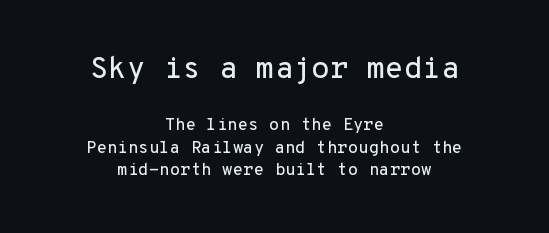
Q: Is the text italic (slanted)? A: No, it is upright.
Q: Is the typeface a serif or a sans-serif typeface? A: Sans-serif.
Q: Is the text underlined? A: No.
Q: How is the paragraph aligned? A: Centered.
Q: Is the spacing between letters normal or unusually wide? A: Normal.
Q: Is the spacing between lines tight, normal or loose? A: Normal.
Q: Which block of text is set in a larger size, the first (top) or the second (bottom)? A: The first (top) one.
Q: Width (condensed, normal, or wide)? A: Normal.
Q: Stroke contrast? A: Low.
Q: x-height? A: Medium.
Q: Monospaced? A: Yes.
